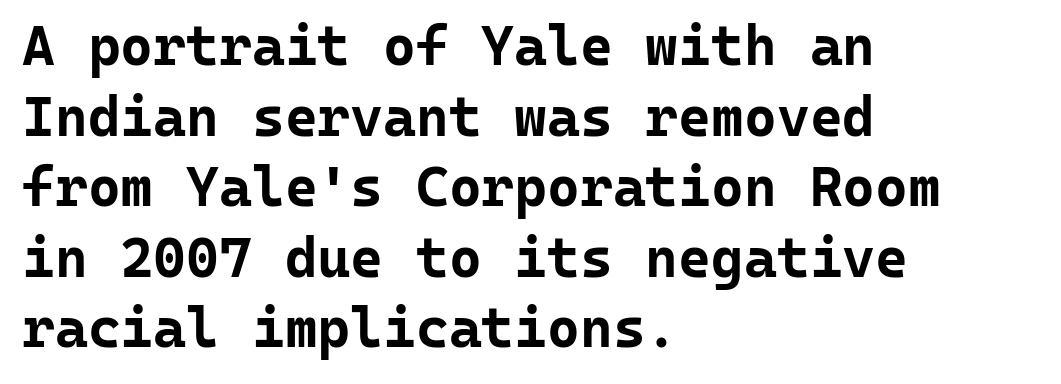
Q: Is the text bold? A: Yes.
Q: Is the text italic (slanted)? A: No, it is upright.
Q: Is the typeface a serif or a sans-serif typeface? A: Sans-serif.
Q: Is the text underlined? A: No.
Q: How is the paragraph aligned? A: Left-aligned.
Q: Is the spacing between letters normal or unusually wide? A: Normal.
Q: Is the spacing between lines tight, normal or loose? A: Normal.
Q: Width (condensed, normal, or wide)? A: Normal.
Q: Stroke contrast? A: Low.
Q: x-height? A: Medium.
Q: Monospaced? A: Yes.
